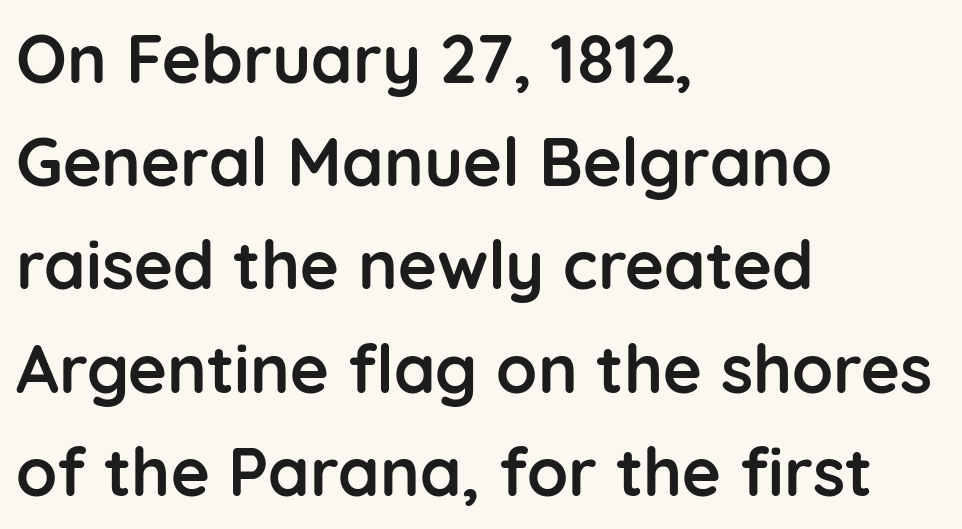
The image shows 67 px semibold sans-serif type, upright; set left-aligned, normal line spacing (1.54x), normal letter spacing, not underlined; low stroke contrast and a medium x-height.
